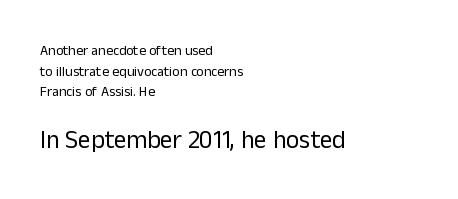
Standard letterfit; no display-style spreading of the glyphs. Is the type heavy? It reads as light-to-regular instead. Does the lettering tilt? It doesn't — this is upright. Quick note: interline space is typical. Between these two stacked blocks, the lower one wins on size. The rendering anchors every line to the left-hand side.
